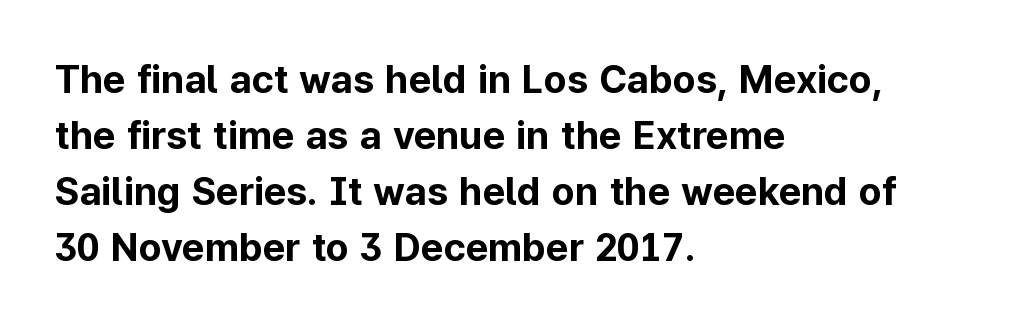
Q: Is the text bold? A: Yes.
Q: Is the text italic (slanted)? A: No, it is upright.
Q: Is the typeface a serif or a sans-serif typeface? A: Sans-serif.
Q: Is the text underlined? A: No.
Q: How is the paragraph aligned? A: Left-aligned.
Q: Is the spacing between letters normal or unusually wide? A: Normal.
Q: Is the spacing between lines tight, normal or loose? A: Normal.
Q: Width (condensed, normal, or wide)? A: Normal.
Q: Stroke contrast? A: Low.
Q: x-height? A: Medium.
Q: Monospaced? A: No.
